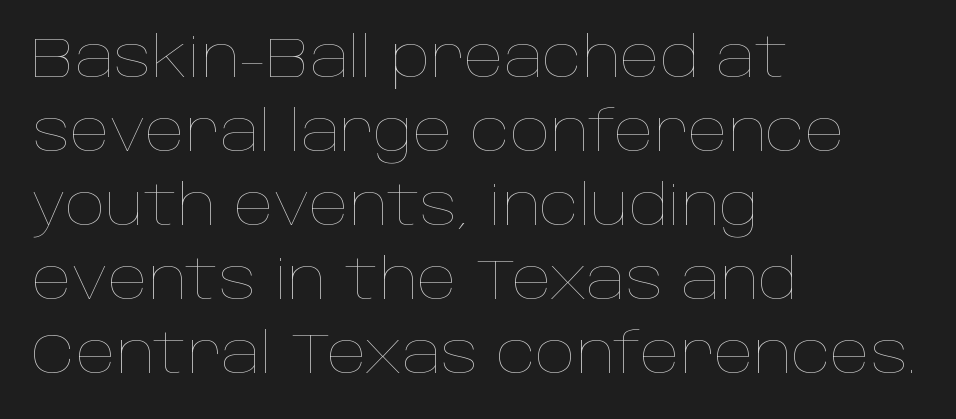
{"italic": "no", "bold": "no", "weight": "thin", "width": "normal", "stroke_contrast": "low", "x_height": "large", "monospaced": "no", "underline": "no", "align": "left", "line_spacing": "normal", "line_spacing_ratio": 1.32, "letter_spacing": "normal", "letter_spacing_em": 0.0, "glyph_px": 56}
